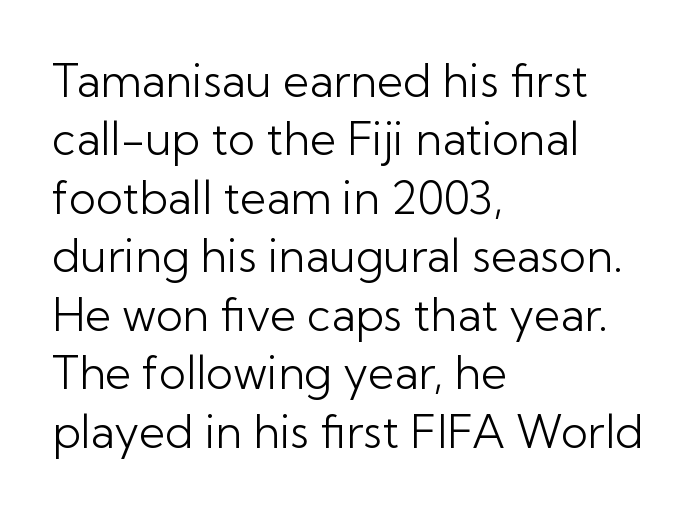
{"serif": "no", "italic": "no", "bold": "no", "weight": "light", "width": "normal", "stroke_contrast": "low", "x_height": "medium", "monospaced": "no", "underline": "no", "align": "left", "line_spacing": "normal", "line_spacing_ratio": 1.3, "letter_spacing": "normal", "letter_spacing_em": 0.0, "glyph_px": 45}
